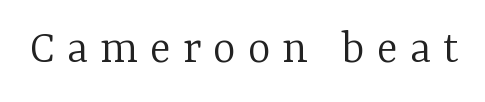
The image shows 49 px light serif type, upright; set unusually wide letter spacing (+0.24 em), not underlined; low stroke contrast and a medium x-height.
